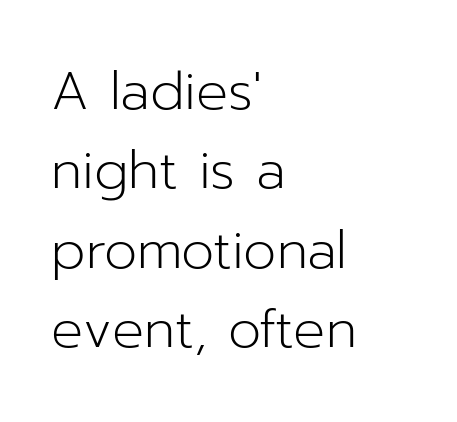
The image shows 53 px light sans-serif type, upright; set left-aligned, normal line spacing (1.5x), normal letter spacing, not underlined; low stroke contrast and a medium x-height.
